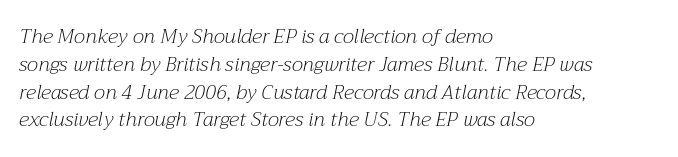
The image shows 20 px text type, italic (leaning right); set left-aligned, normal line spacing (1.39x), normal letter spacing, not underlined.
